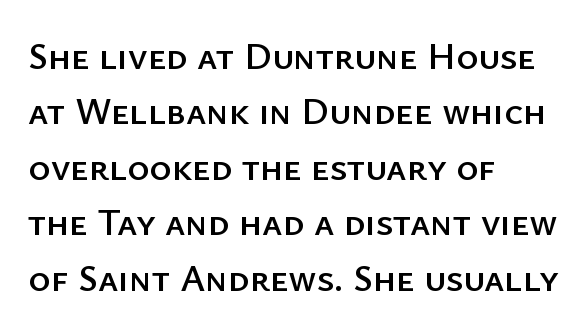
The space between consecutive lines is moderate. Classification — sans serif. The area under the type is left untouched. Compared with typical body copy, the letter spacing here is the same.
